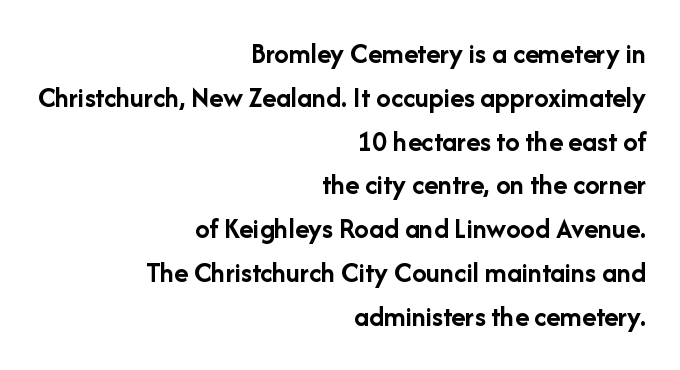
{"serif": "no", "italic": "no", "bold": "yes", "weight": "semibold", "width": "normal", "stroke_contrast": "low", "x_height": "medium", "monospaced": "no", "underline": "no", "align": "right", "line_spacing": "normal", "line_spacing_ratio": 1.51, "letter_spacing": "normal", "letter_spacing_em": 0.0, "glyph_px": 29}
